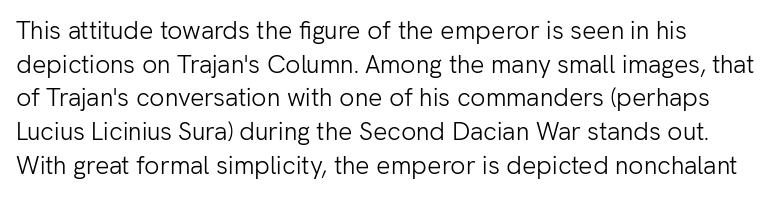
Q: Is the text bold? A: No.
Q: Is the text italic (slanted)? A: No, it is upright.
Q: Is the text underlined? A: No.
Q: Is the spacing between letters normal or unusually wide? A: Normal.
Q: Is the spacing between lines tight, normal or loose? A: Normal.
